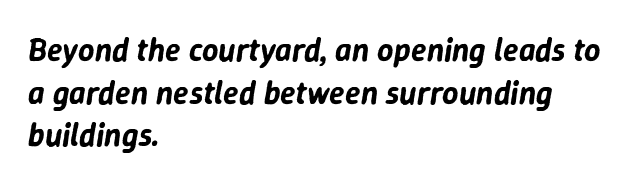
The image shows 32 px text type, italic (leaning right); set left-aligned, normal line spacing (1.33x), normal letter spacing, not underlined; low stroke contrast and a medium x-height.
